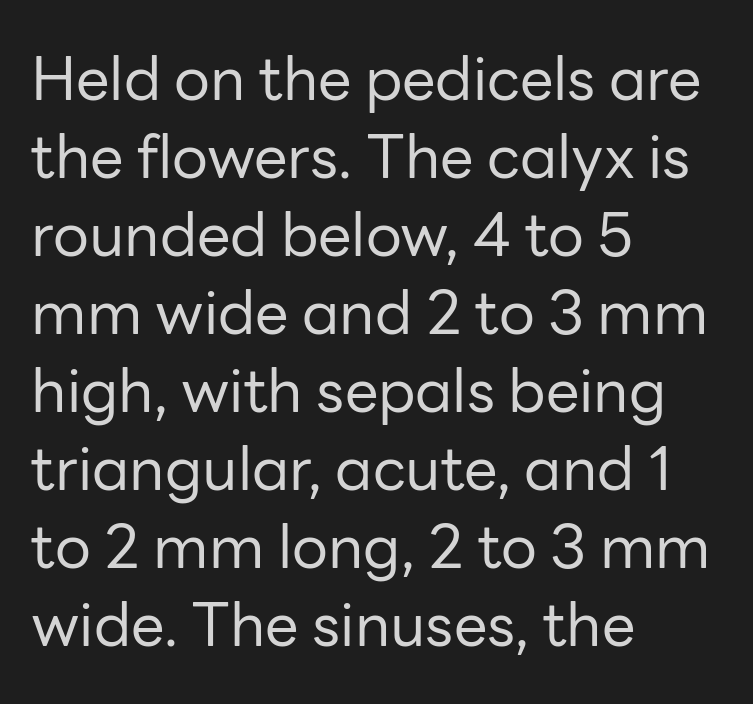
The image shows 60 px regular-weight sans-serif type, upright; set left-aligned, normal line spacing (1.3x), normal letter spacing, not underlined; low stroke contrast and a medium x-height.
